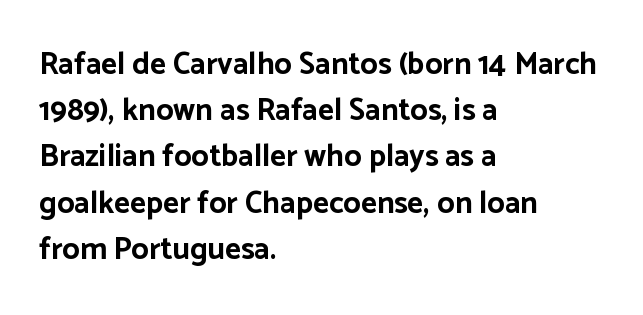
A typesetter would call this leading conventional body-copy spacing. Underline: absent. Reading down the block, your eye returns to a fixed left position each line. Serif or sans? Sans — the stroke terminals are bare. Looks like regular typesetting: each glyph gets only the width it needs. The letters stand straight up with perfectly vertical stems.
